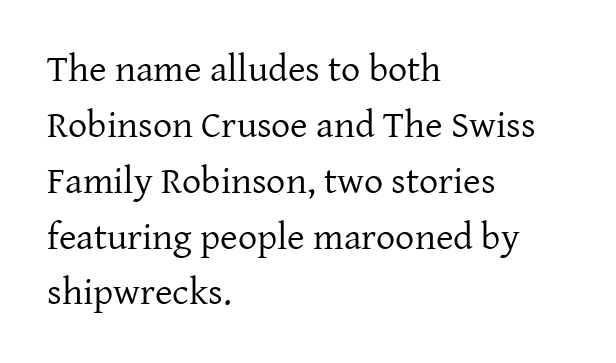
{"serif": "yes", "italic": "no", "bold": "no", "weight": "regular", "width": "normal", "stroke_contrast": "low", "x_height": "medium", "monospaced": "no", "underline": "no", "align": "left", "line_spacing": "normal", "line_spacing_ratio": 1.47, "letter_spacing": "normal", "letter_spacing_em": 0.0, "glyph_px": 38}
